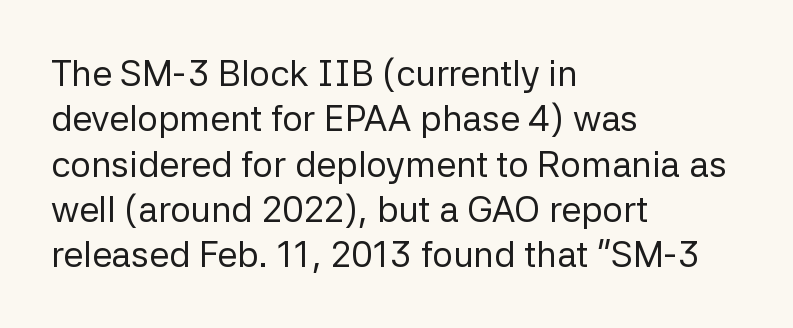
The image shows 36 px regular-weight sans-serif type, upright; set left-aligned, normal line spacing (1.26x), normal letter spacing, not underlined; low stroke contrast and a medium x-height.
